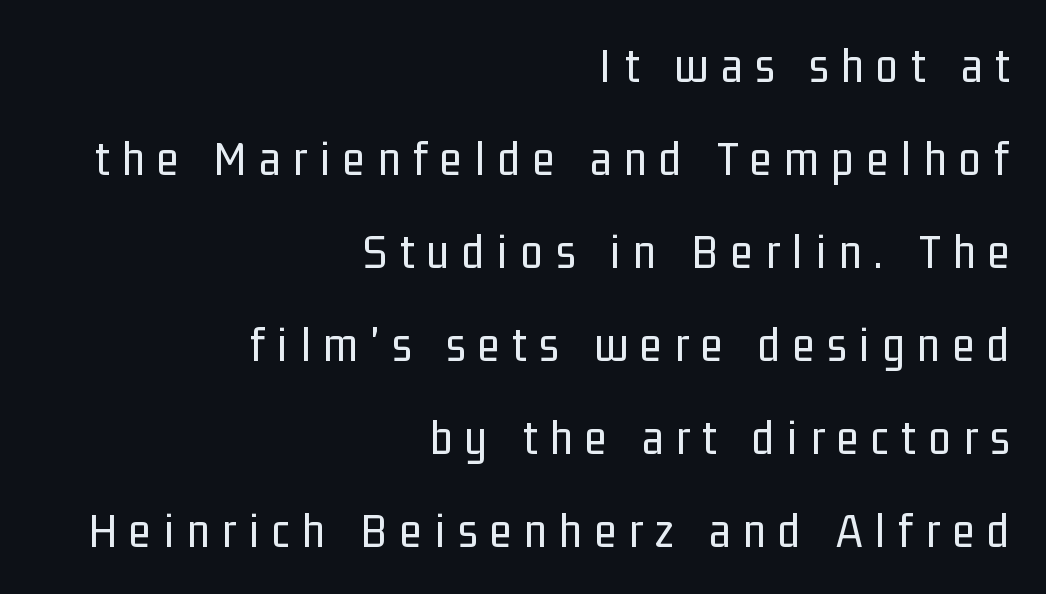
The image shows 50 px regular-weight, condensed sans-serif type, upright; set right-aligned, line spacing 1.86x, unusually wide letter spacing (+0.26 em), not underlined; low stroke contrast and a medium x-height.
